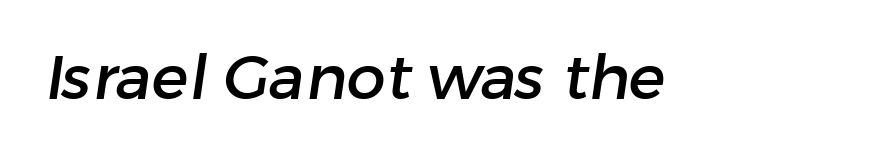
The image shows 62 px sans-serif type; set normal letter spacing, not underlined; low stroke contrast and a medium x-height.
